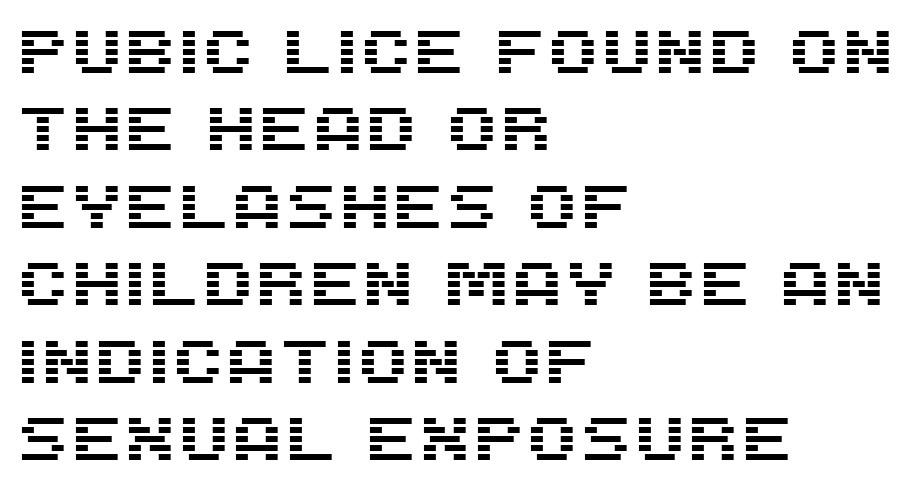
Q: Is the text italic (slanted)? A: No, it is upright.
Q: Is the typeface a serif or a sans-serif typeface? A: Sans-serif.
Q: Is the text underlined? A: No.
Q: How is the paragraph aligned? A: Left-aligned.
Q: Is the spacing between letters normal or unusually wide? A: Normal.
Q: Is the spacing between lines tight, normal or loose? A: Normal.
Q: Width (condensed, normal, or wide)? A: Normal.
Q: Stroke contrast? A: Medium.
Q: x-height? A: Large.
Q: Monospaced? A: No.
